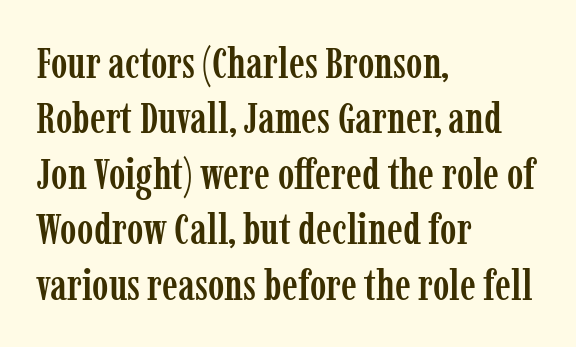
{"serif": "yes", "italic": "no", "width": "condensed", "stroke_contrast": "low", "x_height": "medium", "monospaced": "no", "underline": "no", "align": "left", "line_spacing": "normal", "line_spacing_ratio": 1.26, "letter_spacing": "normal", "letter_spacing_em": 0.0, "glyph_px": 44}
